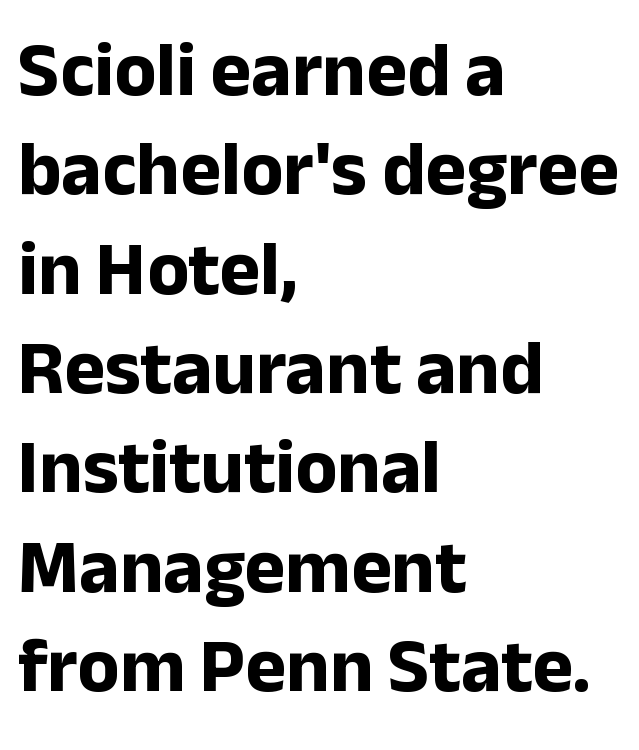
Q: Is the text bold? A: Yes.
Q: Is the text italic (slanted)? A: No, it is upright.
Q: Is the typeface a serif or a sans-serif typeface? A: Sans-serif.
Q: Is the text underlined? A: No.
Q: How is the paragraph aligned? A: Left-aligned.
Q: Is the spacing between letters normal or unusually wide? A: Normal.
Q: Is the spacing between lines tight, normal or loose? A: Normal.
Q: Width (condensed, normal, or wide)? A: Normal.
Q: Stroke contrast? A: Low.
Q: x-height? A: Medium.
Q: Monospaced? A: No.
